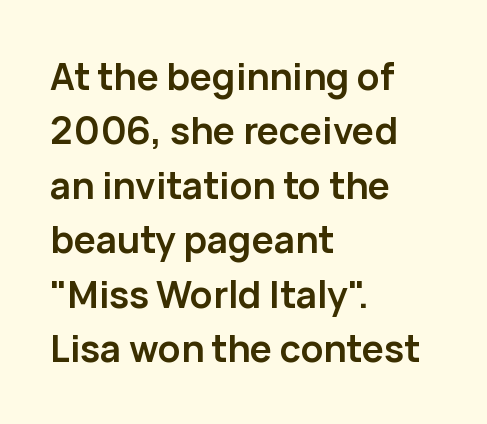
Q: Is the text bold? A: Yes.
Q: Is the text italic (slanted)? A: No, it is upright.
Q: Is the typeface a serif or a sans-serif typeface? A: Sans-serif.
Q: Is the text underlined? A: No.
Q: How is the paragraph aligned? A: Left-aligned.
Q: Is the spacing between letters normal or unusually wide? A: Normal.
Q: Is the spacing between lines tight, normal or loose? A: Normal.
Q: Width (condensed, normal, or wide)? A: Normal.
Q: Stroke contrast? A: Low.
Q: x-height? A: Medium.
Q: Monospaced? A: No.
